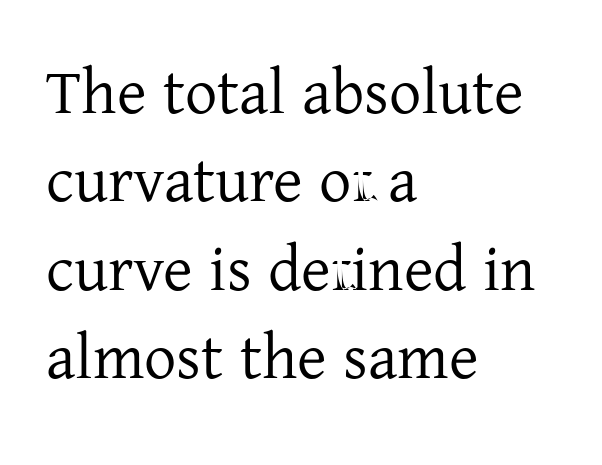
The letters advance in unequal steps, a hallmark of proportional type. Font category for this specimen: serif. Posture: straight, roman, zero tilt. The glyphs are unaccompanied by any horizontal stroke below them.
